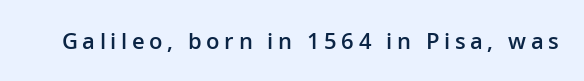
{"italic": "no", "bold": "semi", "underline": "no", "letter_spacing": "wide", "letter_spacing_em": 0.21, "glyph_px": 22}
